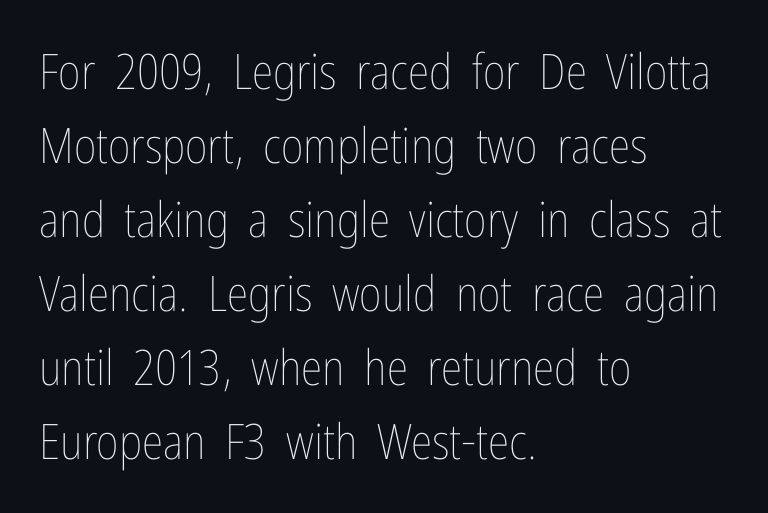
{"italic": "no", "bold": "no", "weight": "thin", "width": "condensed", "stroke_contrast": "low", "x_height": "medium", "monospaced": "no", "underline": "no", "align": "left", "line_spacing": "normal", "line_spacing_ratio": 1.51, "letter_spacing": "normal", "letter_spacing_em": 0.0, "glyph_px": 49}
